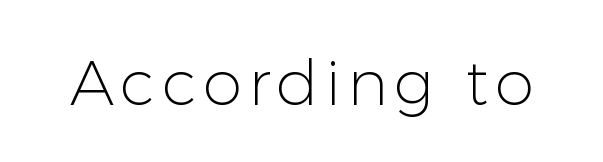
{"serif": "no", "italic": "no", "bold": "no", "weight": "light", "width": "normal", "stroke_contrast": "low", "x_height": "medium", "monospaced": "no", "underline": "no", "glyph_px": 63}
